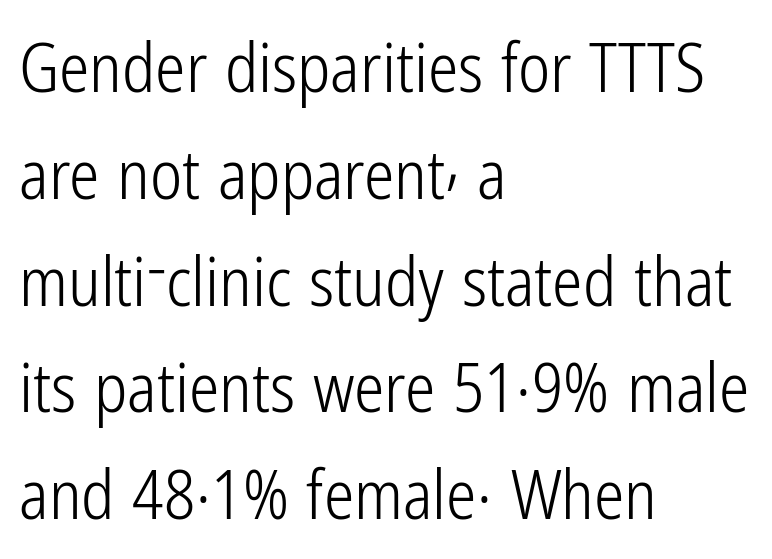
{"serif": "no", "italic": "no", "bold": "no", "weight": "light", "width": "condensed", "stroke_contrast": "low", "x_height": "medium", "monospaced": "no", "underline": "no", "align": "left", "line_spacing": "normal", "line_spacing_ratio": 1.57, "letter_spacing": "normal", "letter_spacing_em": 0.0, "glyph_px": 68}
